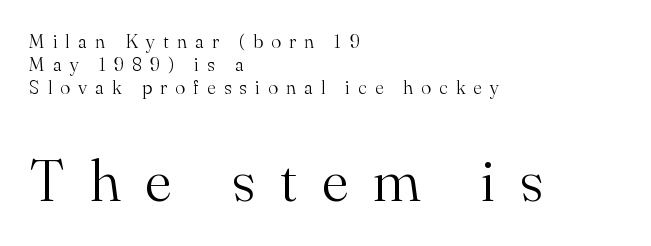
A light-to-regular cut is what we see here. Varying glyph widths throughout — classic text-font behaviour. The typography opts for an upright posture over an oblique one. If you drew a ruler down the left edge, every line would touch it. Compared with typical body copy, the letter spacing here is much looser. Look at the bottom of the vertical strokes: they flare into serifs here.
